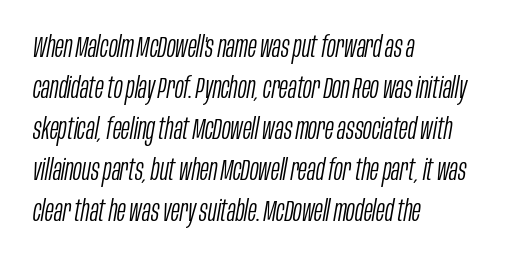
The image shows 29 px light, condensed type, italic (leaning right); set left-aligned, normal line spacing (1.41x), normal letter spacing, not underlined; low stroke contrast and a large x-height.
